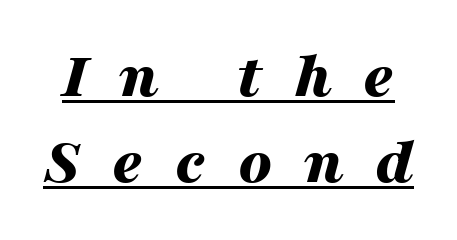
Designer's note — italics engaged. Each word looks stretched out because of the extra space between its letters. Horizontal bands of white between lines are of average thickness. Every word sits above its own underline.
